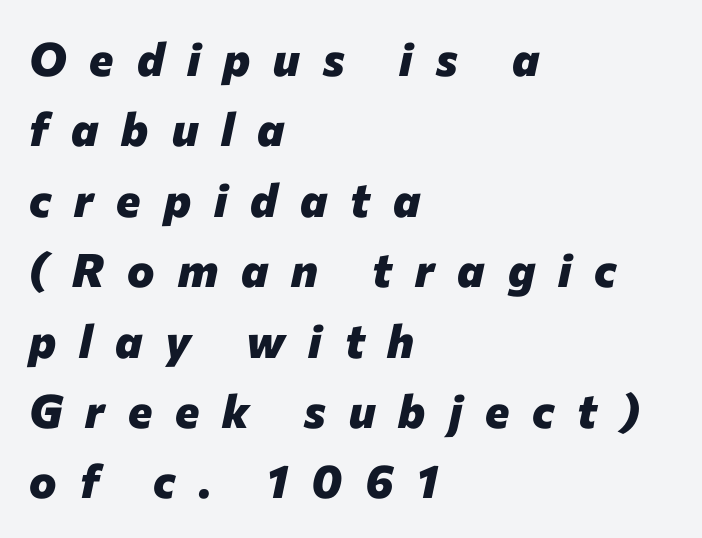
Q: Is the text bold? A: Yes.
Q: Is the text italic (slanted)? A: Yes, it leans right by about 12 degrees.
Q: Is the text underlined? A: No.
Q: How is the paragraph aligned? A: Left-aligned.
Q: Is the spacing between letters normal or unusually wide? A: Unusually wide.
Q: Is the spacing between lines tight, normal or loose? A: Normal.
Q: Width (condensed, normal, or wide)? A: Normal.
Q: Stroke contrast? A: Low.
Q: x-height? A: Medium.
Q: Monospaced? A: No.
